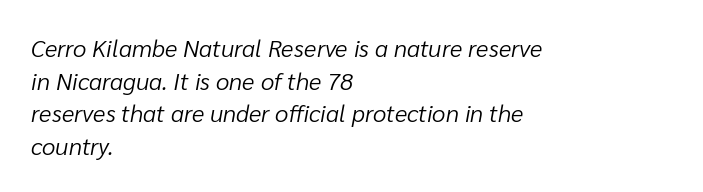
Descenders hang freely into open space. Notice how the passage keeps a crisp vertical edge on the left only. The letterforms sit at book weight or below. Students, note that the glyphs here touch the page at normal intervals. When letters slant like this, we call the style italic. Is there much room between lines? A standard amount, neither cramped nor airy.
